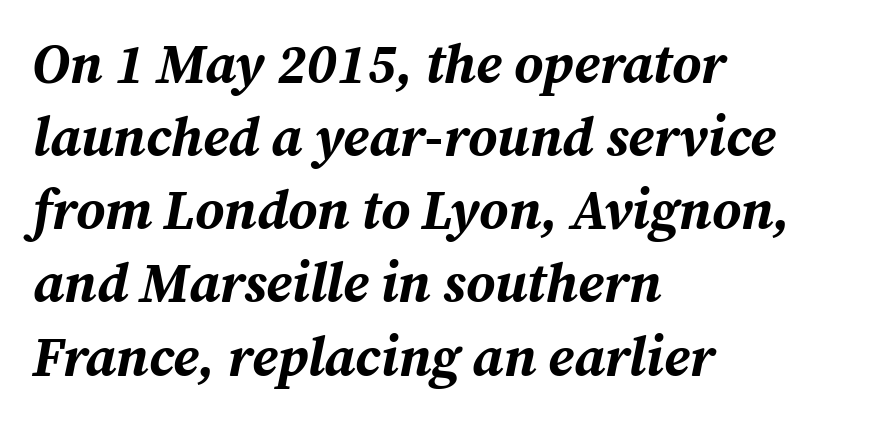
{"italic": "yes", "lean": "right", "slant_degrees": 12, "bold": "yes", "weight": "bold", "width": "normal", "stroke_contrast": "medium", "x_height": "medium", "monospaced": "no", "underline": "no", "align": "left", "line_spacing": "normal", "line_spacing_ratio": 1.33, "letter_spacing": "normal", "letter_spacing_em": 0.0, "glyph_px": 55}
